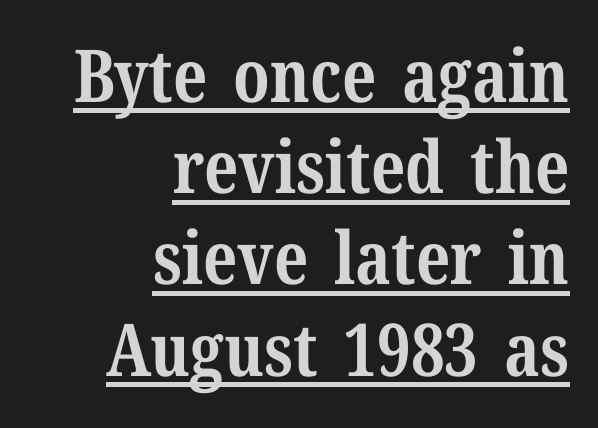
A rule runs beneath these lines of type. The sample has been set heavy, in full bold. The leading is moderate, giving the passage an even texture. The passage shown is typed in a proportional face where columns would drift.
